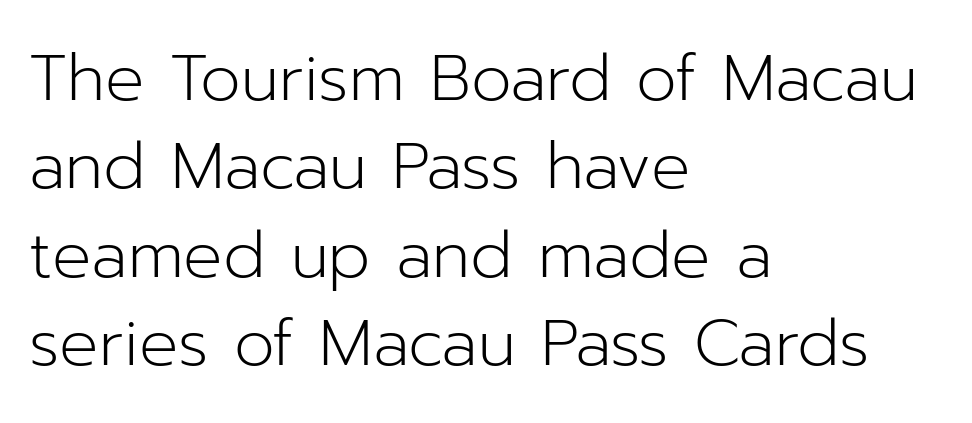
How would I describe the line gaps? Plain and ordinary. A typesetter would call this proportional, since set widths differ per character. Anything drawn beneath the words? Only blank space. There is no visible air inserted between adjacent glyphs. A typesetter would label this face a sans.
